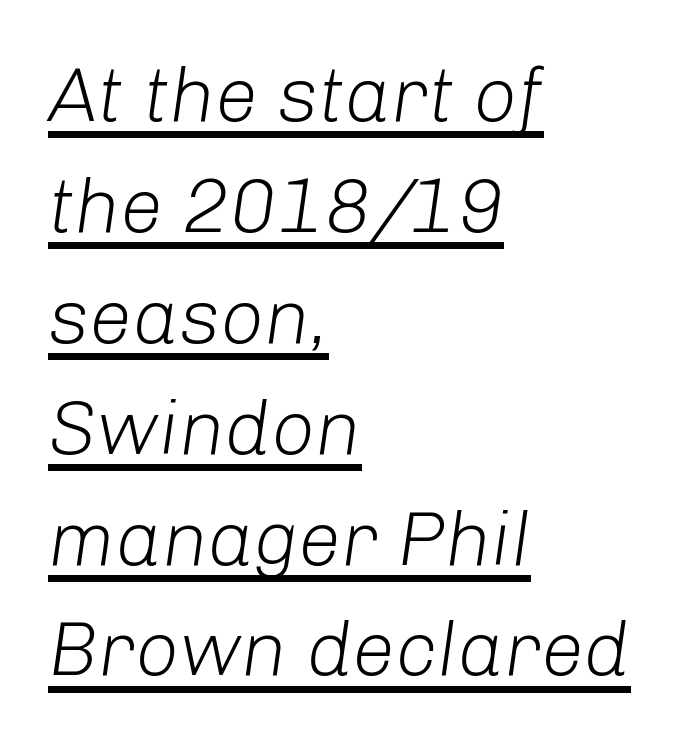
{"italic": "yes", "lean": "right", "slant_degrees": 8, "bold": "no", "weight": "light", "width": "normal", "stroke_contrast": "low", "x_height": "medium", "monospaced": "no", "underline": "yes", "align": "left", "line_spacing": "normal", "line_spacing_ratio": 1.44, "letter_spacing": "normal", "letter_spacing_em": 0.0, "glyph_px": 77}
